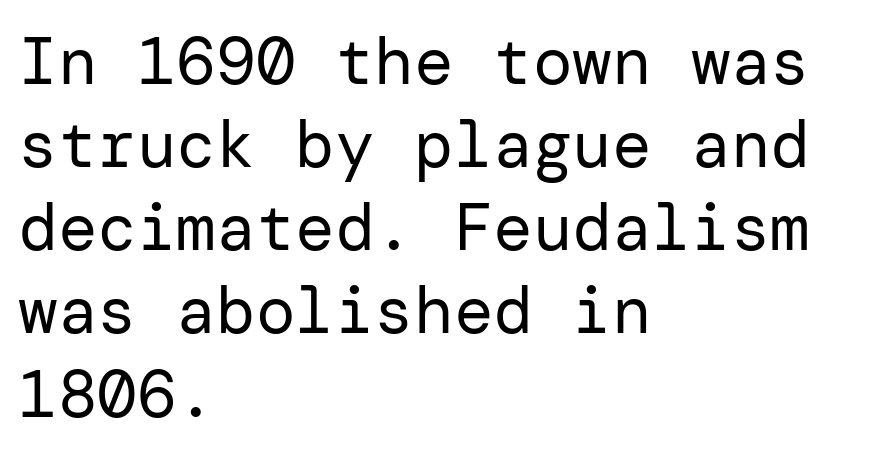
The paragraph has a hard left edge and a soft right edge. The letterforms sit at book weight or below. Unlike a traditional serif, this face leaves its strokes unadorned. Do the letters lean? They stand straight.
